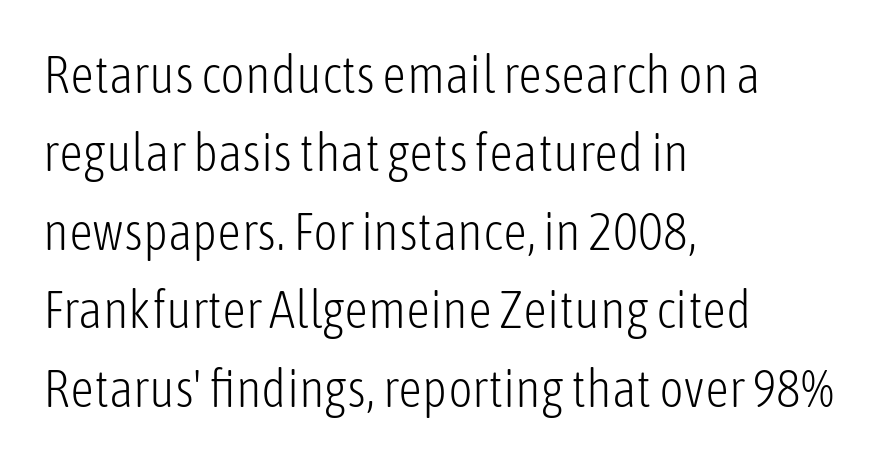
{"serif": "no", "italic": "no", "bold": "no", "weight": "light", "width": "condensed", "stroke_contrast": "low", "x_height": "medium", "monospaced": "no", "underline": "no", "align": "left", "line_spacing": "normal", "line_spacing_ratio": 1.48, "letter_spacing": "normal", "letter_spacing_em": 0.0, "glyph_px": 53}
